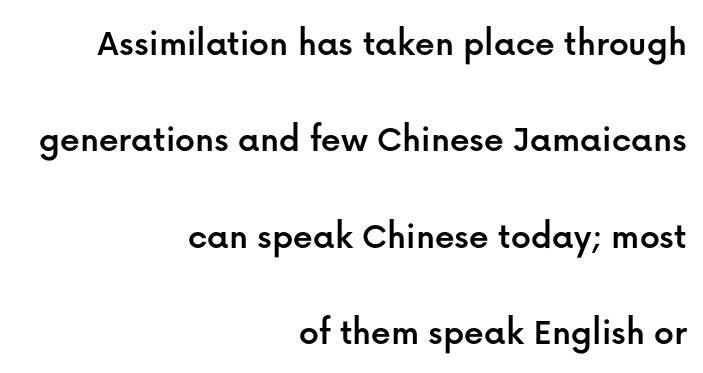
The image shows 39 px sans-serif type, upright; set right-aligned, loose line spacing (2.47x), normal letter spacing, not underlined; low stroke contrast and a medium x-height.
